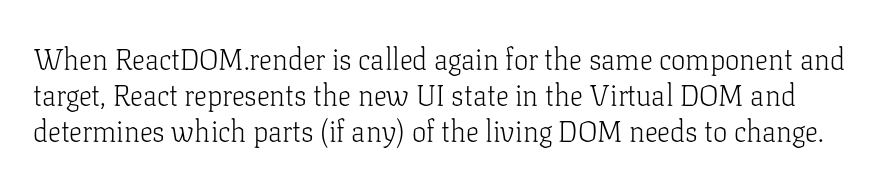
The image shows 29 px light serif type, upright; set line spacing 1.24x, normal letter spacing, not underlined; low stroke contrast and a medium x-height.
